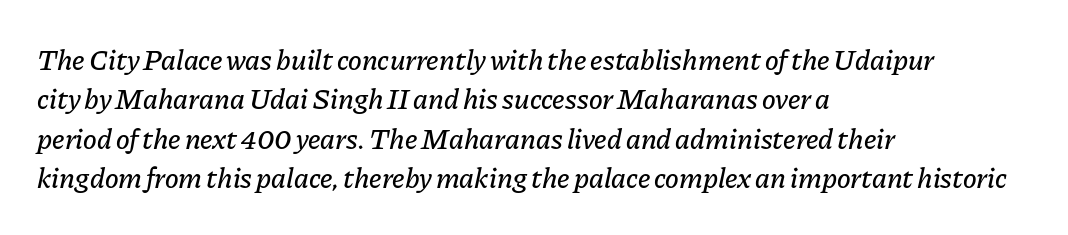
The image shows 29 px text type, italic (leaning right); set left-aligned, normal line spacing (1.36x), normal letter spacing, not underlined; low stroke contrast and a medium x-height.
